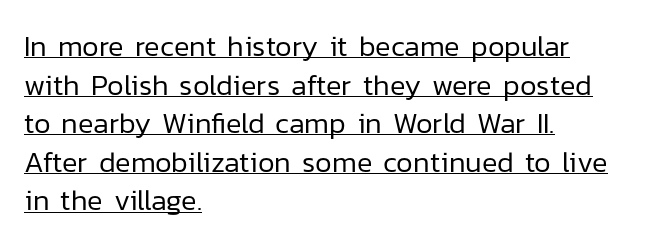
Q: Is the text bold? A: No.
Q: Is the text italic (slanted)? A: No, it is upright.
Q: Is the typeface a serif or a sans-serif typeface? A: Sans-serif.
Q: Is the text underlined? A: Yes.
Q: How is the paragraph aligned? A: Left-aligned.
Q: Is the spacing between letters normal or unusually wide? A: Normal.
Q: Is the spacing between lines tight, normal or loose? A: Normal.
Q: Width (condensed, normal, or wide)? A: Normal.
Q: Stroke contrast? A: Low.
Q: x-height? A: Medium.
Q: Monospaced? A: No.
